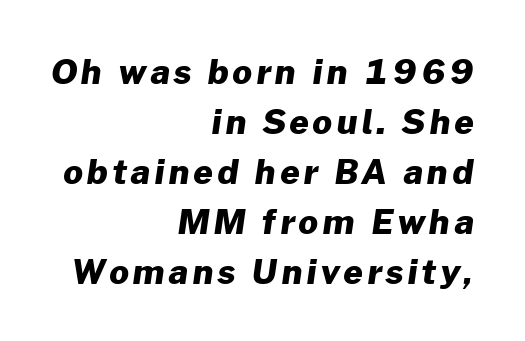
The image shows 34 px heavy sans-serif type; set right-aligned, normal line spacing (1.47x), not underlined; low stroke contrast and a medium x-height.
